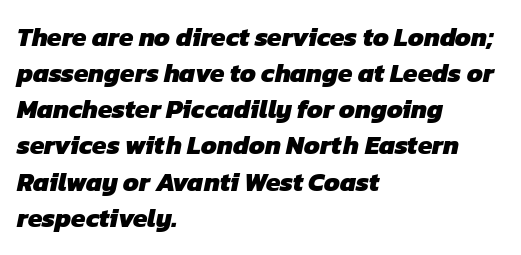
Q: Is the text bold? A: Yes.
Q: Is the text underlined? A: No.
Q: How is the paragraph aligned? A: Left-aligned.
Q: Is the spacing between letters normal or unusually wide? A: Normal.
Q: Is the spacing between lines tight, normal or loose? A: Normal.
